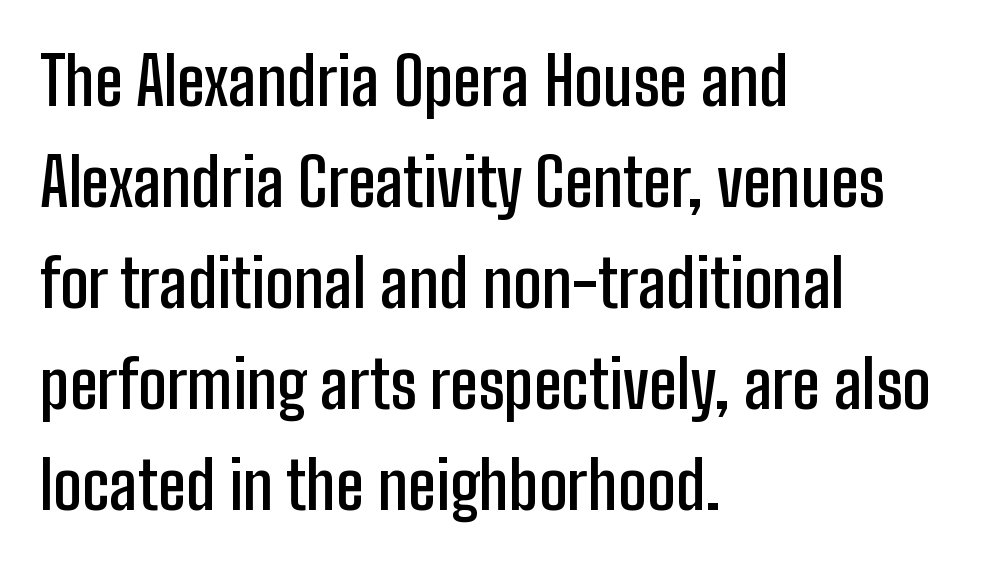
Q: Is the text bold? A: Semi-bold.
Q: Is the text italic (slanted)? A: No, it is upright.
Q: Is the typeface a serif or a sans-serif typeface? A: Sans-serif.
Q: Is the text underlined? A: No.
Q: How is the paragraph aligned? A: Left-aligned.
Q: Is the spacing between letters normal or unusually wide? A: Normal.
Q: Is the spacing between lines tight, normal or loose? A: Normal.
Q: Width (condensed, normal, or wide)? A: Condensed.
Q: Stroke contrast? A: Low.
Q: x-height? A: Medium.
Q: Monospaced? A: No.
